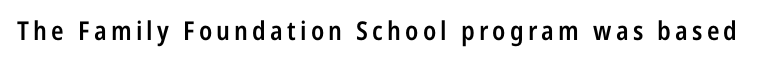
Glance below the letters and you will spot only blank space. In terms of weight, the rendering is demibold, just under bold. The font's upright variant was chosen for this text.
